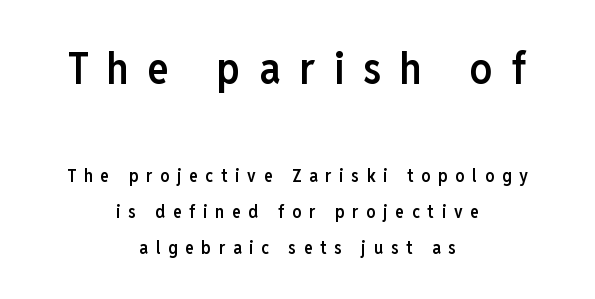
{"serif": "no", "italic": "no", "bold": "semi", "weight": "semibold", "width": "condensed", "stroke_contrast": "low", "x_height": "medium", "monospaced": "no", "underline": "no", "align": "center", "line_spacing": "loose", "line_spacing_ratio": 2.01, "letter_spacing": "wide", "letter_spacing_em": 0.43, "larger_block": "first", "size_ratio": 2.44, "glyph_px": 44}
